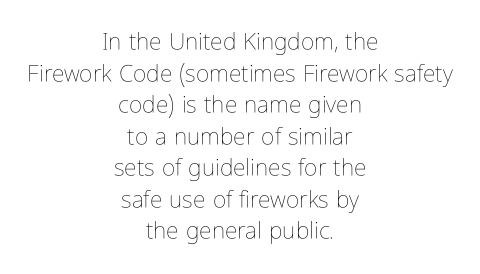
{"italic": "no", "bold": "no", "underline": "no", "align": "center", "line_spacing": "normal", "line_spacing_ratio": 1.37, "letter_spacing": "normal", "letter_spacing_em": 0.0, "glyph_px": 23}
